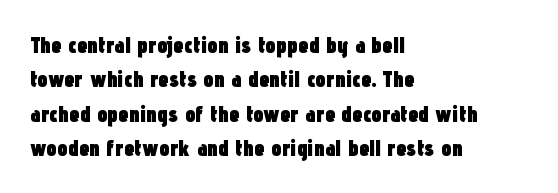
The image shows 23 px bold type, upright; set left-aligned, normal line spacing (1.5x), normal letter spacing, not underlined.
